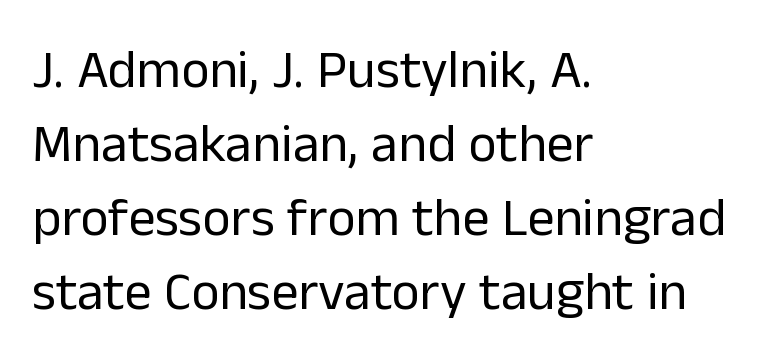
Grotesque or geometric, the face here clearly has no serifs. Vertically, the passage feels balanced, rows spaced as you'd expect. The lettering stays uniformly vertical, giving the passage a roman look. A typesetter would call this proportional, since set widths differ per character. Short note: letters normally spaced.
